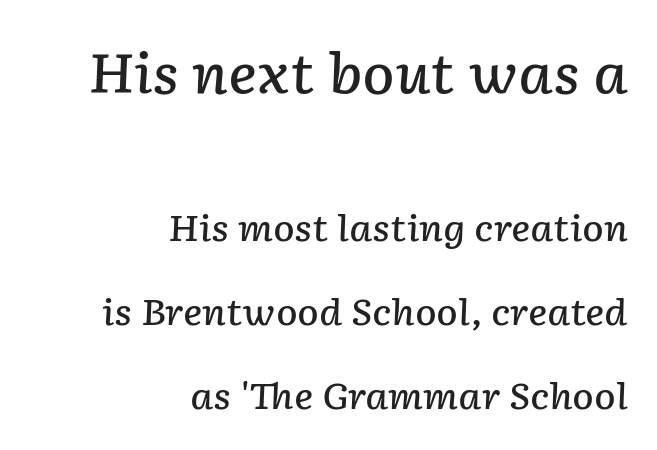
Q: Is the text bold? A: Semi-bold.
Q: Is the text italic (slanted)? A: Yes, it leans right by about 2 degrees.
Q: Is the text underlined? A: No.
Q: How is the paragraph aligned? A: Right-aligned.
Q: Is the spacing between letters normal or unusually wide? A: Normal.
Q: Is the spacing between lines tight, normal or loose? A: Loose.
Q: Which block of text is set in a larger size, the first (top) or the second (bottom)? A: The first (top) one.
Q: Width (condensed, normal, or wide)? A: Normal.
Q: Stroke contrast? A: Low.
Q: x-height? A: Medium.
Q: Monospaced? A: No.
